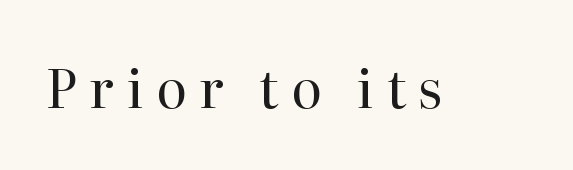
The letters look calm and open, with moderate or lighter stems. This rendering features lettering with no underline. Letterform terminals end in serifs throughout the passage. Between one letter and the next there's a generous, obvious gap. A typesetter would call this proportional, since set widths differ per character.
